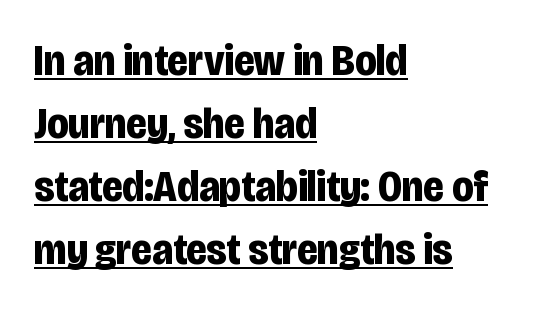
{"serif": "no", "italic": "no", "bold": "yes", "weight": "bold", "width": "condensed", "stroke_contrast": "low", "x_height": "large", "monospaced": "no", "underline": "yes", "align": "left", "line_spacing": "normal", "line_spacing_ratio": 1.43, "letter_spacing": "normal", "letter_spacing_em": 0.0, "glyph_px": 44}
